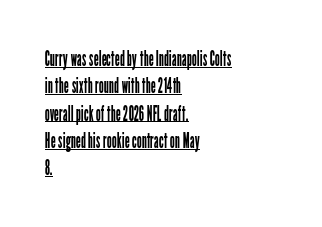
The image shows 22 px text type, upright; set left-aligned, line spacing 1.24x, normal letter spacing, underlined.
